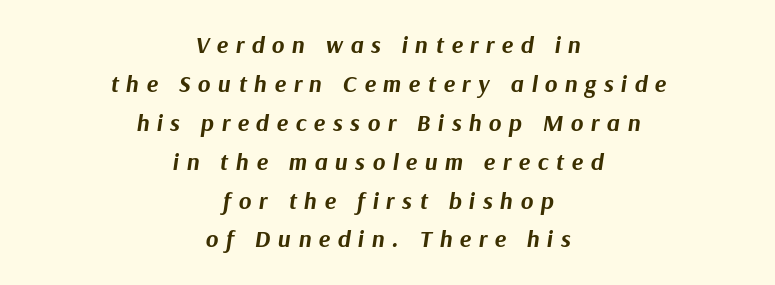
The image shows 24 px bold type, italic (leaning right); set centered, normal line spacing (1.62x), unusually wide letter spacing (+0.31 em), not underlined.
